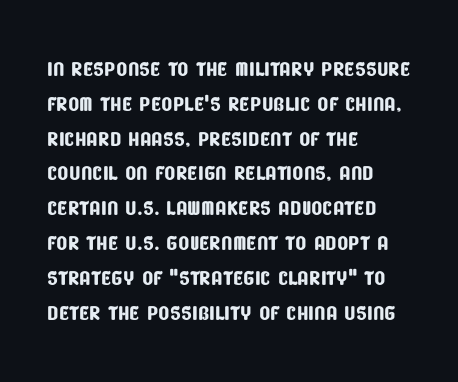
The rendering anchors every line to the left-hand side. Is this a fixed-width face? No — the glyphs have proportional, varying widths. The typeface chosen for these lines omits serifs. Words float on clear page, feet unadorned.
